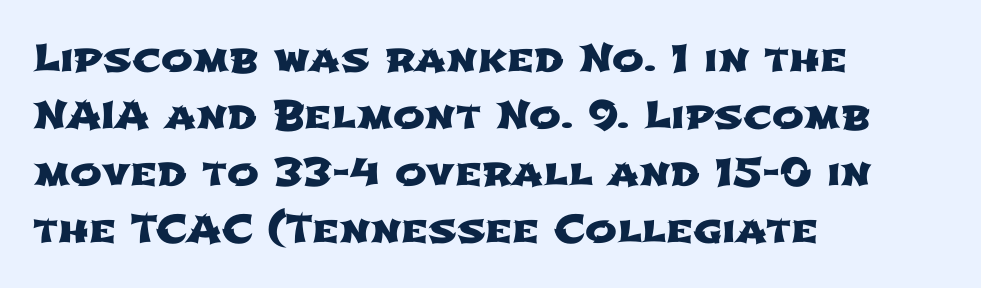
Q: Is the typeface a serif or a sans-serif typeface? A: Sans-serif.
Q: Is the text underlined? A: No.
Q: How is the paragraph aligned? A: Left-aligned.
Q: Is the spacing between letters normal or unusually wide? A: Normal.
Q: Is the spacing between lines tight, normal or loose? A: Normal.
Q: Width (condensed, normal, or wide)? A: Wide.
Q: Stroke contrast? A: Low.
Q: x-height? A: Medium.
Q: Monospaced? A: No.
